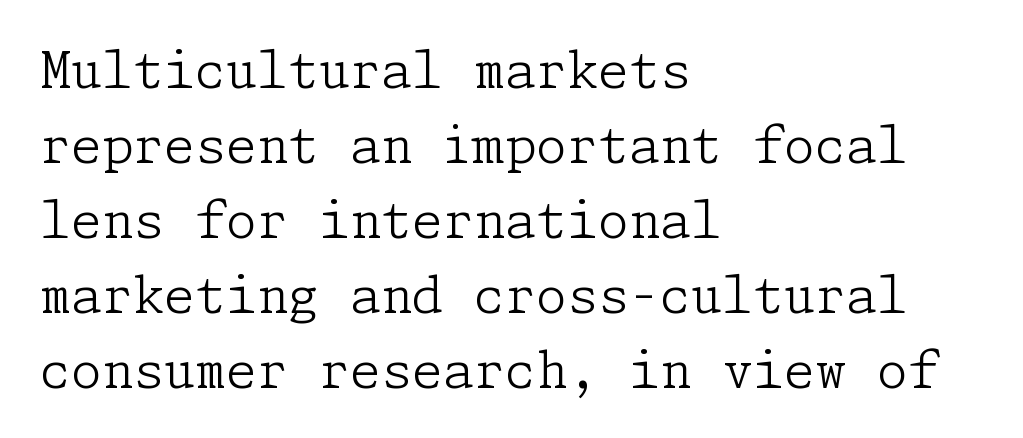
Q: Is the text bold? A: No.
Q: Is the text italic (slanted)? A: No, it is upright.
Q: Is the typeface a serif or a sans-serif typeface? A: Serif.
Q: Is the text underlined? A: No.
Q: How is the paragraph aligned? A: Left-aligned.
Q: Is the spacing between letters normal or unusually wide? A: Normal.
Q: Is the spacing between lines tight, normal or loose? A: Normal.
Q: Width (condensed, normal, or wide)? A: Normal.
Q: Stroke contrast? A: Low.
Q: x-height? A: Medium.
